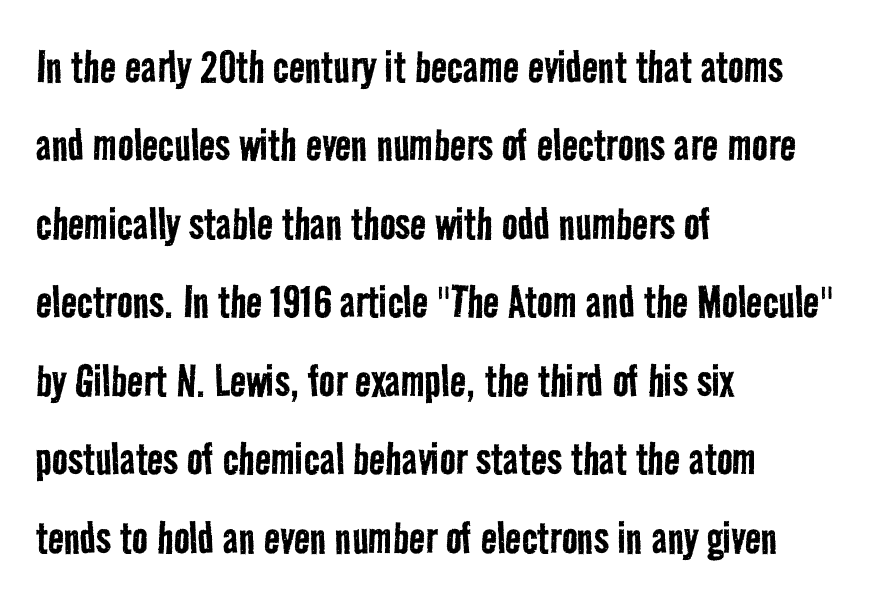
{"serif": "no", "bold": "no", "weight": "regular", "width": "condensed", "stroke_contrast": "low", "x_height": "medium", "monospaced": "no", "underline": "no", "align": "left", "line_spacing": "normal", "line_spacing_ratio": 1.48, "letter_spacing": "normal", "letter_spacing_em": 0.0, "glyph_px": 53}
